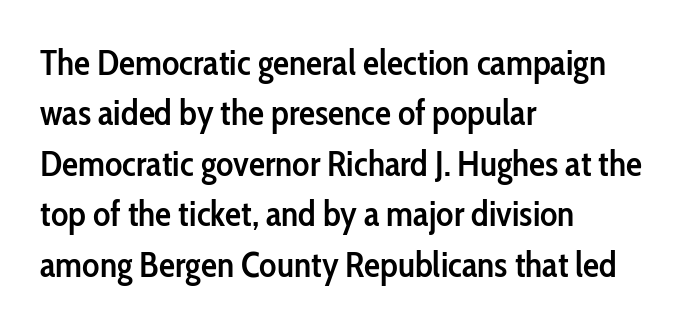
{"serif": "no", "italic": "no", "bold": "semi", "weight": "semibold", "width": "condensed", "stroke_contrast": "low", "x_height": "medium", "monospaced": "no", "underline": "no", "align": "left", "line_spacing": "normal", "line_spacing_ratio": 1.4, "letter_spacing": "normal", "letter_spacing_em": 0.0, "glyph_px": 36}
